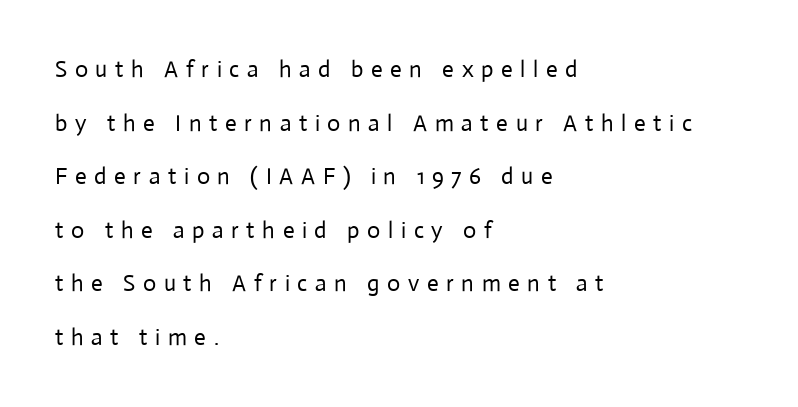
{"italic": "no", "bold": "no", "underline": "no", "align": "left", "line_spacing": "loose", "line_spacing_ratio": 2.33, "letter_spacing": "wide", "letter_spacing_em": 0.33, "glyph_px": 23}
